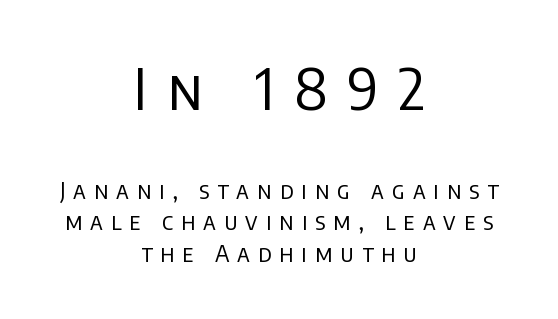
How would I describe the line gaps? Plain and ordinary. Here the designer chose a conventional face with non-uniform glyph widths. The more generous point size was reserved for the upper chunk. Note: no serifs on the glyphs.
